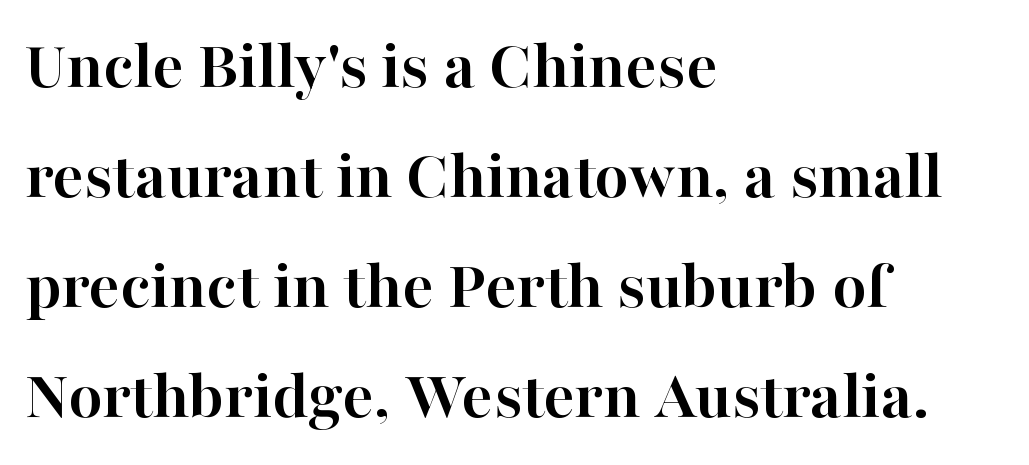
{"serif": "yes", "italic": "no", "bold": "yes", "weight": "semibold", "width": "normal", "stroke_contrast": "high", "x_height": "medium", "monospaced": "no", "underline": "no", "align": "left", "line_spacing": "normal", "line_spacing_ratio": 1.57, "letter_spacing": "normal", "letter_spacing_em": 0.0, "glyph_px": 70}
